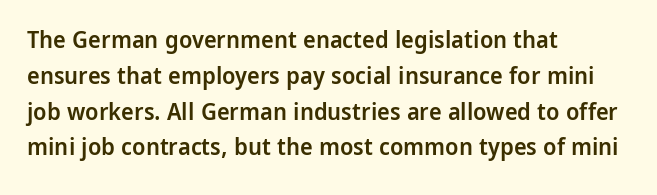
Does extra space separate the letters? No, they use regular spacing. Typographic density is moderately raised because the face is semibold. Do the letters lean? They stand straight. Each line starts at the same left margin while the right side varies. The line-height multiplier appears to be the usual default. Any mark beneath the type? The region is blank.
